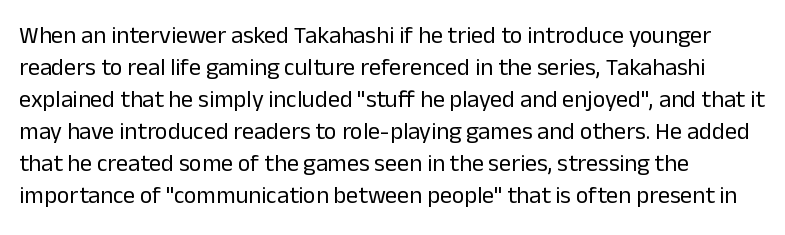
{"italic": "no", "bold": "no", "underline": "no", "align": "left", "line_spacing": "normal", "line_spacing_ratio": 1.33, "letter_spacing": "normal", "letter_spacing_em": 0.0, "glyph_px": 24}
